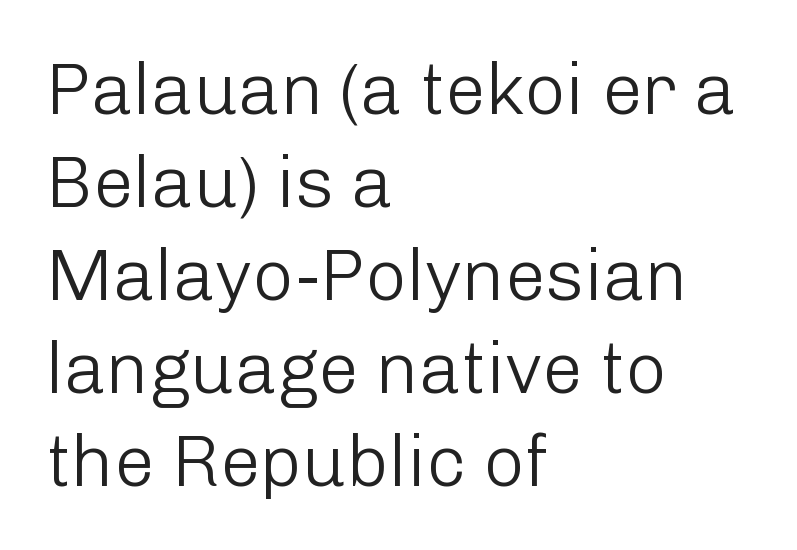
{"serif": "no", "italic": "no", "bold": "no", "weight": "light", "width": "normal", "stroke_contrast": "low", "x_height": "medium", "monospaced": "no", "underline": "no", "align": "left", "line_spacing": "normal", "line_spacing_ratio": 1.29, "letter_spacing": "normal", "letter_spacing_em": 0.0, "glyph_px": 72}
